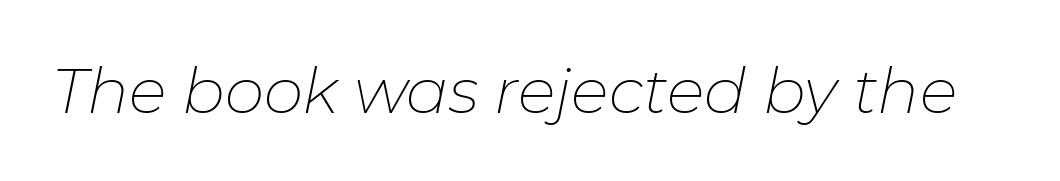
The image shows 63 px thin type, italic (leaning right); set normal letter spacing, not underlined; low stroke contrast and a medium x-height.
